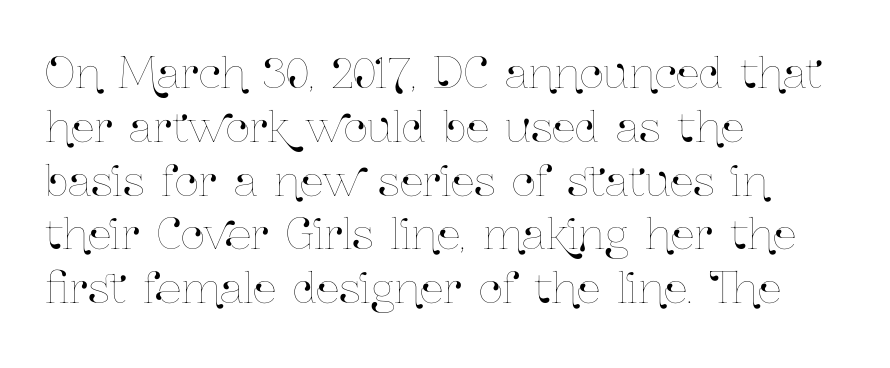
The image shows 42 px condensed type, upright; set left-aligned, normal line spacing (1.28x), normal letter spacing, not underlined; low stroke contrast and a medium x-height.
